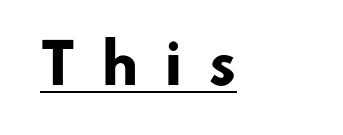
Quick note: underline on. The face used here is a sans, in the tradition of grotesques and geometrics. The face used here has the dense, thick strokes of a bold. Is the letter spacing exaggerated? Yes — the characters are pushed far apart. Notice how the passage keeps a crisp vertical edge on the left only. The letters advance in unequal steps, a hallmark of proportional type.
